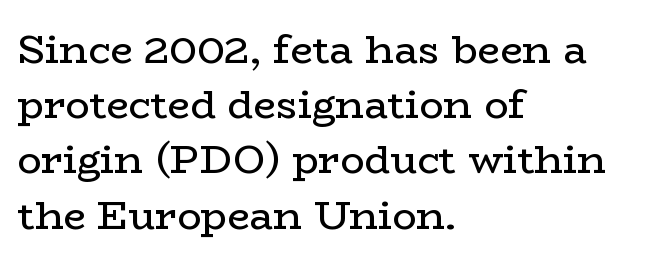
The image shows 40 px regular-weight, wide serif type, upright; set left-aligned, normal line spacing (1.38x), normal letter spacing, not underlined; low stroke contrast and a medium x-height.
